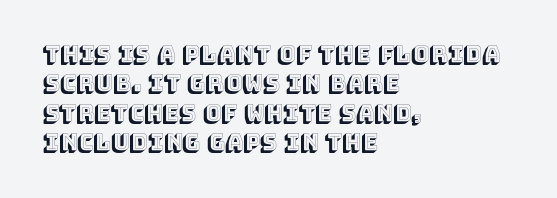
The image shows 22 px text type, upright; set left-aligned, normal line spacing (1.34x), normal letter spacing, not underlined.
